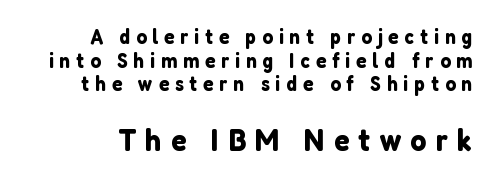
The image shows 32 px sans-serif type, upright; set tight line spacing (1.12x), unusually wide letter spacing (+0.28 em), not underlined; the second (bottom) block is 1.52x larger; low stroke contrast and a medium x-height.
